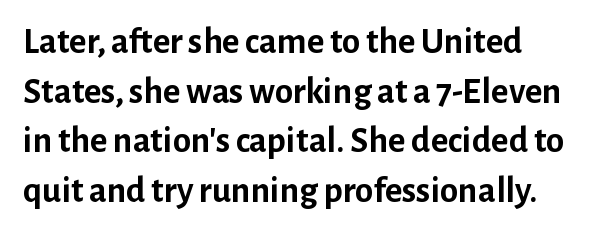
The image shows 37 px semibold sans-serif type, upright; set normal line spacing (1.34x), normal letter spacing, not underlined; low stroke contrast and a medium x-height.
